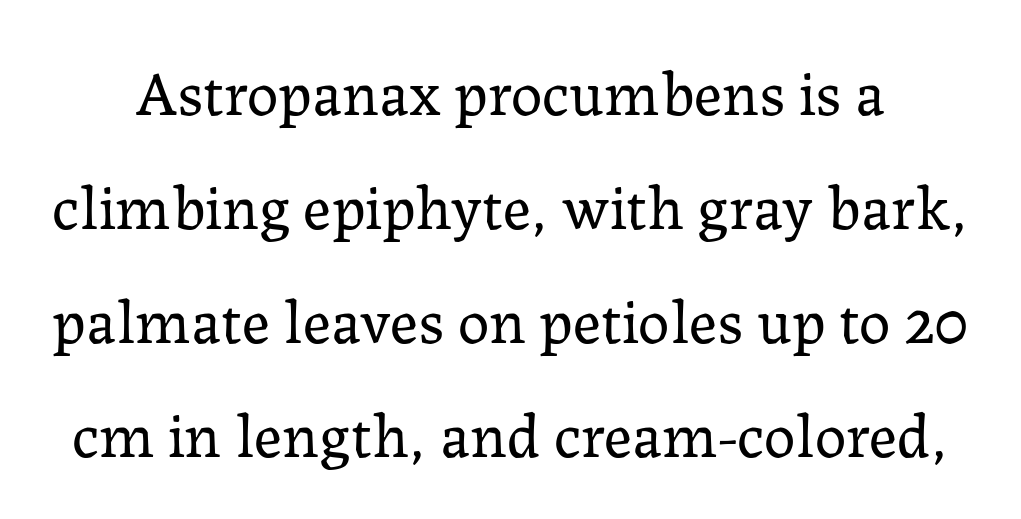
Q: Is the text bold? A: No.
Q: Is the text italic (slanted)? A: No, it is upright.
Q: Is the typeface a serif or a sans-serif typeface? A: Serif.
Q: Is the text underlined? A: No.
Q: Is the spacing between letters normal or unusually wide? A: Normal.
Q: Width (condensed, normal, or wide)? A: Normal.
Q: Stroke contrast? A: Low.
Q: x-height? A: Medium.
Q: Monospaced? A: No.
